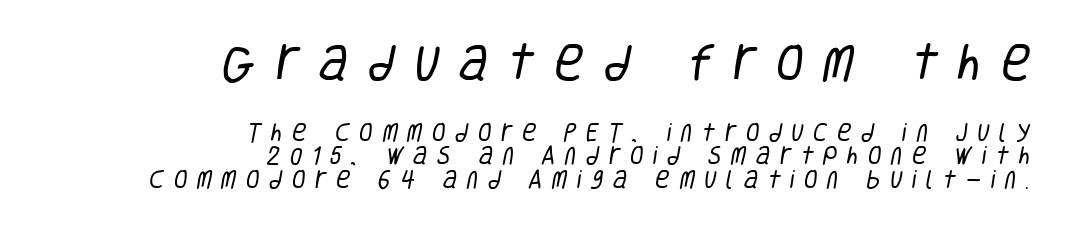
Has an underline been added? It has not. If you drew a ruler down the right edge, every line would touch it. Think of a printed novel: that variable character pitch is what you see here. This rendering widens character spacing well past its baseline value.
